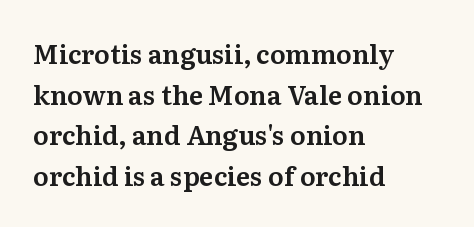
This rendering features lettering with no underline. How are the letters spaced? Ordinarily, with no added tracking. The setting favours the left margin, as ordinary paragraphs usually do. Does the lettering tilt? It doesn't — this is upright. Summary of vertical rhythm: regular, with standard interline spacing.
